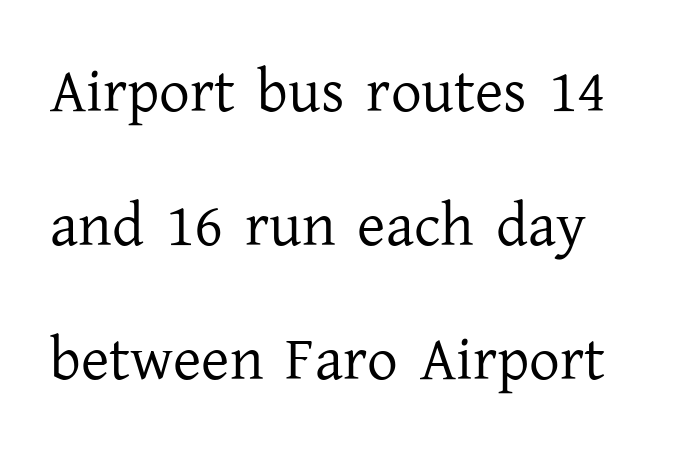
Q: Is the text bold? A: No.
Q: Is the text italic (slanted)? A: No, it is upright.
Q: Is the typeface a serif or a sans-serif typeface? A: Serif.
Q: Is the text underlined? A: No.
Q: How is the paragraph aligned? A: Left-aligned.
Q: Is the spacing between letters normal or unusually wide? A: Normal.
Q: Is the spacing between lines tight, normal or loose? A: Loose.
Q: Width (condensed, normal, or wide)? A: Normal.
Q: Stroke contrast? A: Low.
Q: x-height? A: Medium.
Q: Monospaced? A: No.
